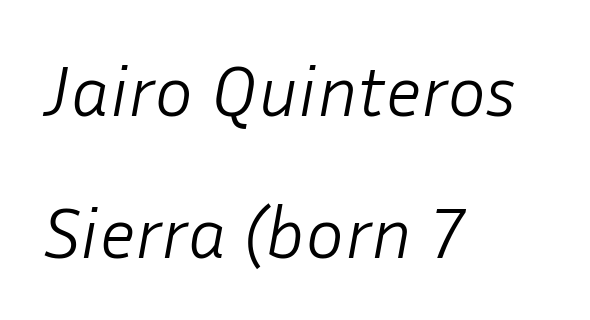
Q: Is the text bold? A: No.
Q: Is the text italic (slanted)? A: Yes, it leans right by about 10 degrees.
Q: Is the text underlined? A: No.
Q: How is the paragraph aligned? A: Left-aligned.
Q: Is the spacing between letters normal or unusually wide? A: Normal.
Q: Is the spacing between lines tight, normal or loose? A: Loose.
Q: Width (condensed, normal, or wide)? A: Normal.
Q: Stroke contrast? A: Low.
Q: x-height? A: Medium.
Q: Monospaced? A: No.
